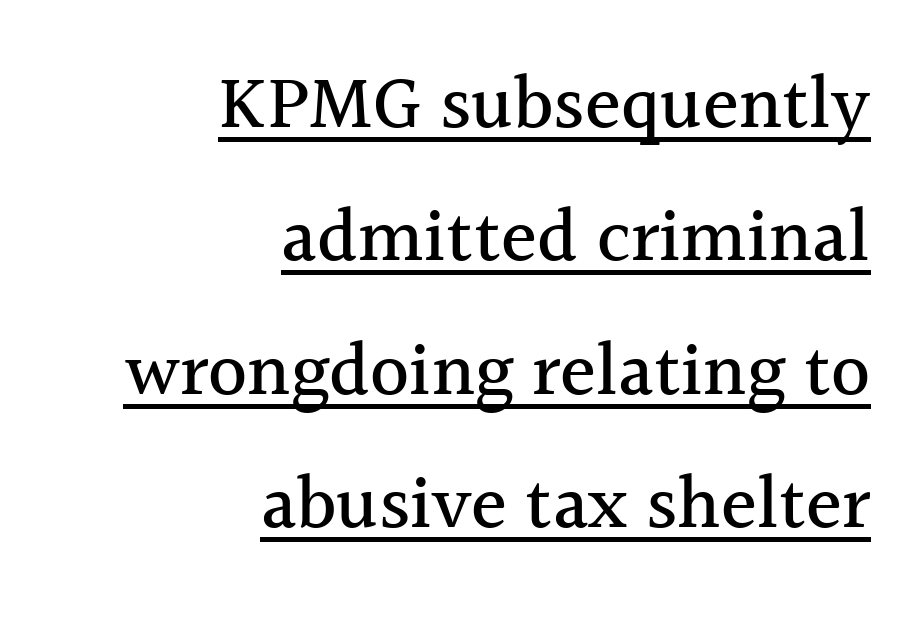
Q: Is the text italic (slanted)? A: No, it is upright.
Q: Is the typeface a serif or a sans-serif typeface? A: Serif.
Q: Is the text underlined? A: Yes.
Q: How is the paragraph aligned? A: Right-aligned.
Q: Is the spacing between letters normal or unusually wide? A: Normal.
Q: Width (condensed, normal, or wide)? A: Normal.
Q: x-height? A: Medium.
Q: Monospaced? A: No.
